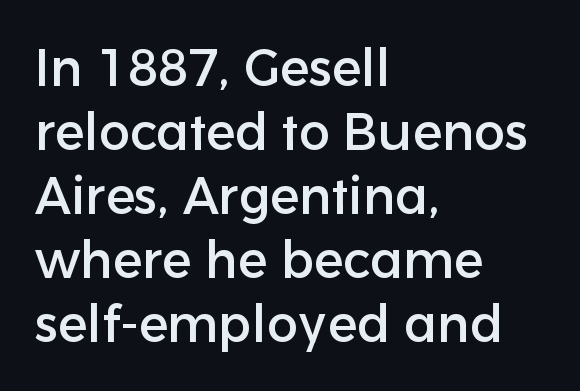
{"serif": "no", "italic": "no", "width": "normal", "stroke_contrast": "low", "x_height": "medium", "monospaced": "no", "underline": "no", "align": "left", "line_spacing_ratio": 1.23, "letter_spacing": "normal", "letter_spacing_em": 0.0, "glyph_px": 52}
